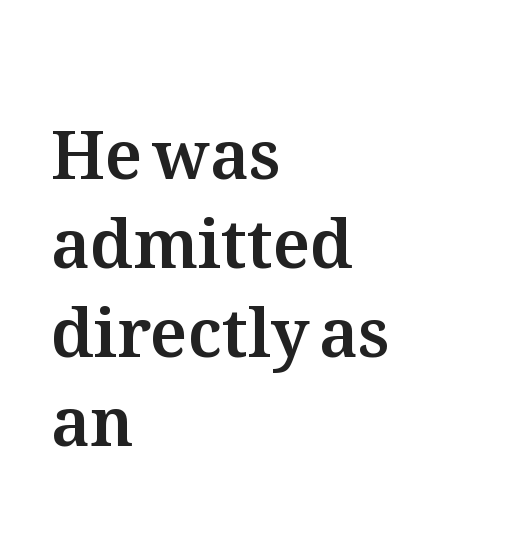
The image shows 67 px text type, upright; set left-aligned, normal line spacing (1.33x), normal letter spacing, not underlined; medium stroke contrast and a medium x-height.
